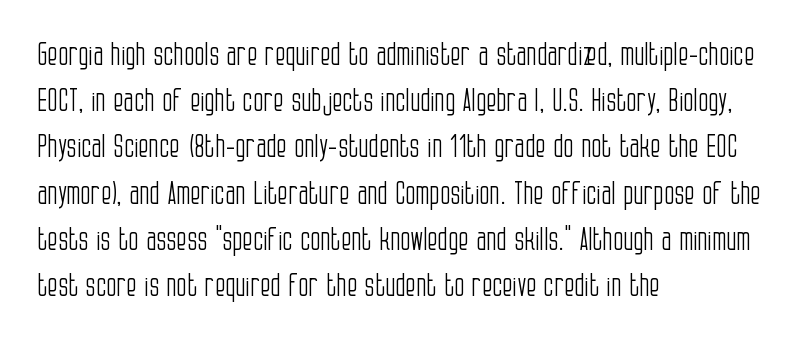
Q: Is the text bold? A: No.
Q: Is the text italic (slanted)? A: No, it is upright.
Q: Is the typeface a serif or a sans-serif typeface? A: Sans-serif.
Q: Is the text underlined? A: No.
Q: How is the paragraph aligned? A: Left-aligned.
Q: Is the spacing between letters normal or unusually wide? A: Normal.
Q: Is the spacing between lines tight, normal or loose? A: Normal.
Q: Width (condensed, normal, or wide)? A: Condensed.
Q: Stroke contrast? A: Low.
Q: x-height? A: Large.
Q: Monospaced? A: No.
